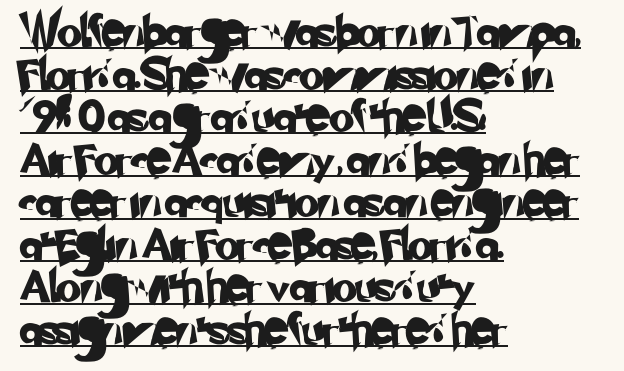
The image shows 32 px sans-serif type; set left-aligned, normal line spacing (1.33x), normal letter spacing, underlined; low stroke contrast and a small x-height.
